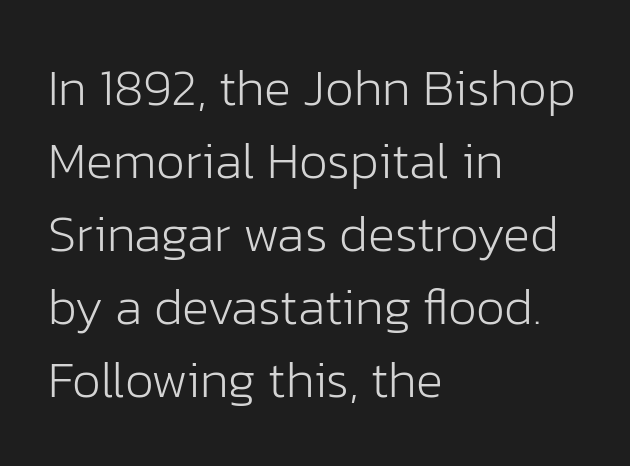
Anything drawn beneath the words? Only blank space. Caption: multi-line text, flush left, ragged right. A typesetter would mark this as roman, not italic. The letters advance in unequal steps, a hallmark of proportional type. Compared with a typical body face, this is equally light or lighter still. The vertical gap from one line to the next is medium.
